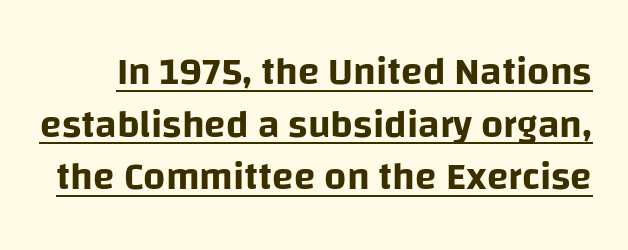
{"serif": "no", "italic": "no", "width": "normal", "stroke_contrast": "low", "x_height": "large", "monospaced": "no", "underline": "yes", "line_spacing": "normal", "line_spacing_ratio": 1.35, "letter_spacing": "normal", "letter_spacing_em": 0.0, "glyph_px": 39}
